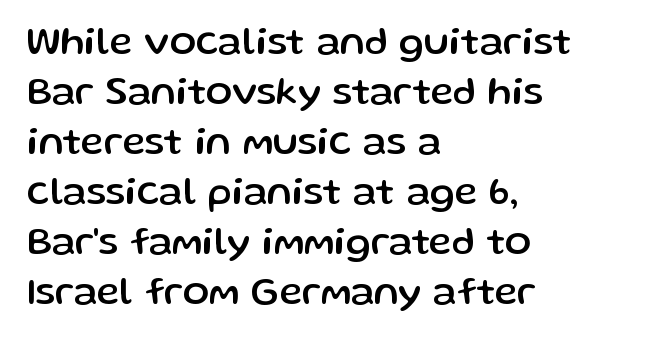
{"serif": "no", "italic": "no", "width": "normal", "stroke_contrast": "low", "x_height": "medium", "monospaced": "no", "underline": "no", "align": "left", "line_spacing": "normal", "line_spacing_ratio": 1.28, "letter_spacing": "normal", "letter_spacing_em": 0.0, "glyph_px": 39}
